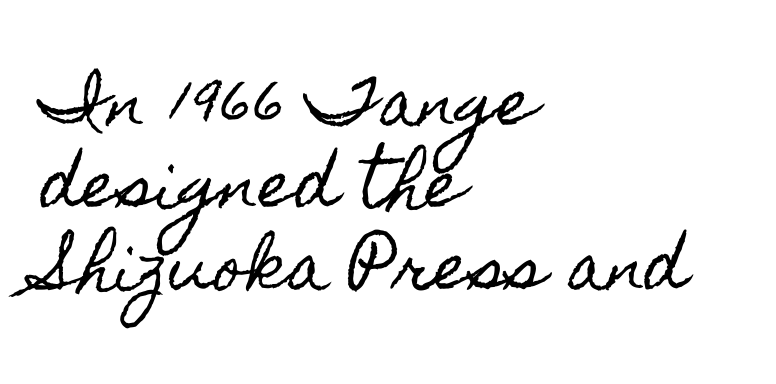
The passage shown is typed in a proportional face where columns would drift. The baseline area is clear. Spacing between characters is what you'd get straight out of the box. The vertical gap from one line to the next is medium.
